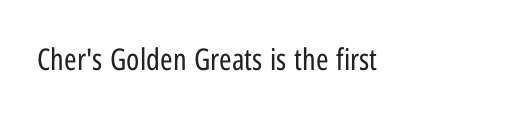
The image shows 30 px regular-weight, condensed sans-serif type, upright; set left-aligned, normal letter spacing, not underlined; low stroke contrast and a medium x-height.
